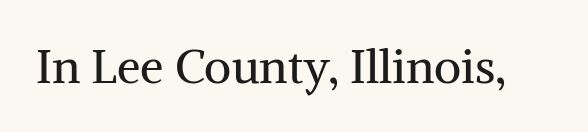
{"serif": "yes", "italic": "no", "bold": "no", "weight": "regular", "width": "normal", "stroke_contrast": "medium", "x_height": "medium", "monospaced": "no", "underline": "no", "letter_spacing": "normal", "letter_spacing_em": 0.0, "glyph_px": 47}
